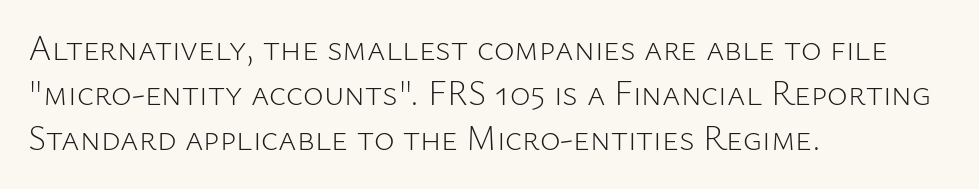
Honestly, there is no underline to notice here at all. This reads as an unemphasized weight, regular at the heaviest. Quick note: not italic, upright. A typesetter would call this proportional, since set widths differ per character.
